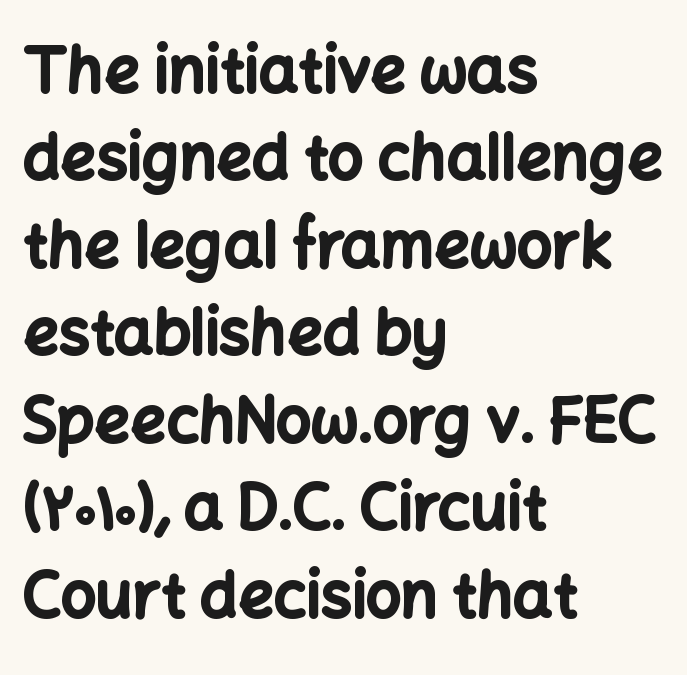
Q: Is the text bold? A: Yes.
Q: Is the text italic (slanted)? A: No, it is upright.
Q: Is the typeface a serif or a sans-serif typeface? A: Sans-serif.
Q: Is the text underlined? A: No.
Q: How is the paragraph aligned? A: Left-aligned.
Q: Is the spacing between letters normal or unusually wide? A: Normal.
Q: Is the spacing between lines tight, normal or loose? A: Normal.
Q: Width (condensed, normal, or wide)? A: Normal.
Q: Stroke contrast? A: Low.
Q: x-height? A: Medium.
Q: Monospaced? A: No.
